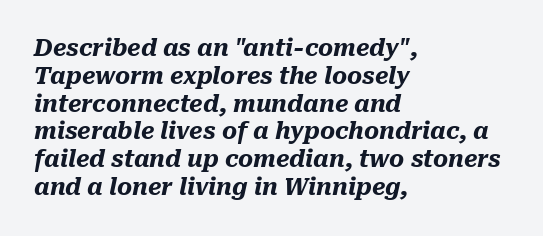
Q: Is the text bold? A: Yes.
Q: Is the text italic (slanted)? A: Yes, it leans right by about 10 degrees.
Q: Is the text underlined? A: No.
Q: How is the paragraph aligned? A: Left-aligned.
Q: Is the spacing between letters normal or unusually wide? A: Normal.
